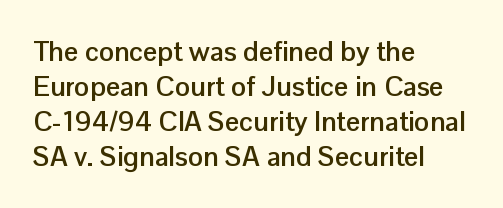
The passage shown is not underscored anywhere. In terms of letterform style, serifs are entirely absent. The rendering uses natural spacing where letterforms have individual widths. Ascenders rise straight up at ninety degrees. The leading is moderate, giving the passage an even texture.
